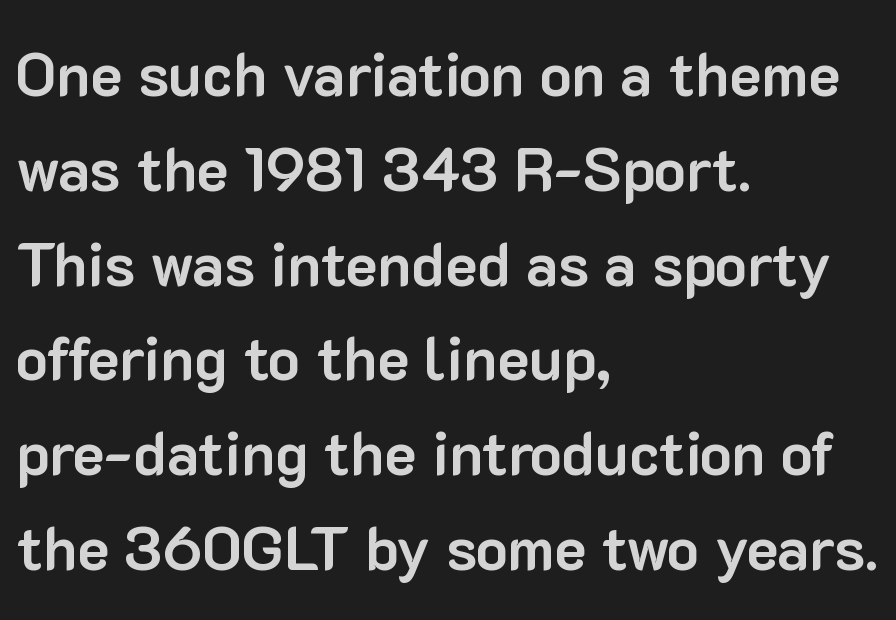
The image shows 60 px bold sans-serif type, upright; set left-aligned, normal line spacing (1.58x), normal letter spacing, not underlined; low stroke contrast and a medium x-height.
